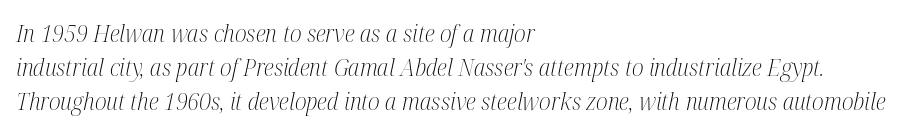
{"italic": "yes", "lean": "right", "slant_degrees": 12, "bold": "no", "underline": "no", "align": "left", "line_spacing": "normal", "line_spacing_ratio": 1.42, "letter_spacing": "normal", "letter_spacing_em": 0.0, "glyph_px": 24}
